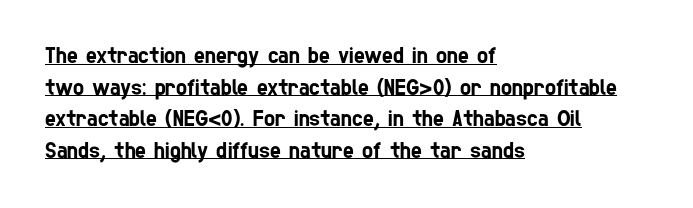
This is underlined copy, the kind a proofreader might mark for attention. Left-aligned paragraph, ragged on the right. There is no visible air inserted between adjacent glyphs. Horizontal bands of white between lines are of average thickness.
